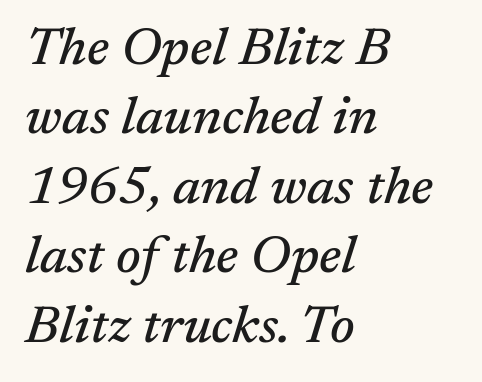
The image shows 53 px serif type, italic (leaning right); set left-aligned, normal line spacing (1.31x), normal letter spacing, not underlined; medium stroke contrast and a medium x-height.
